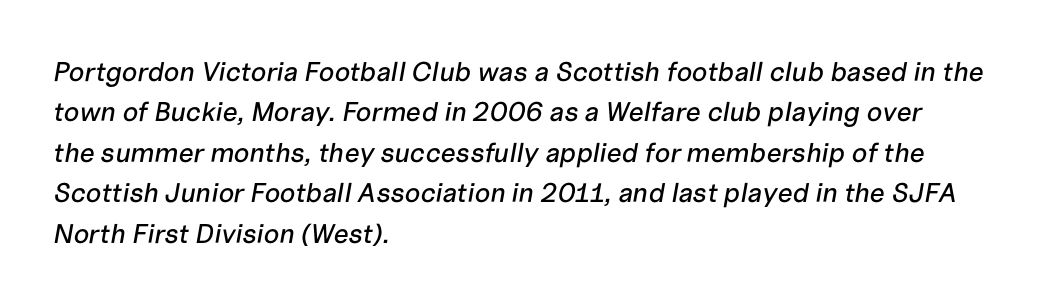
The image shows 27 px text type, italic (leaning right); set left-aligned, normal line spacing (1.5x), normal letter spacing, not underlined.
